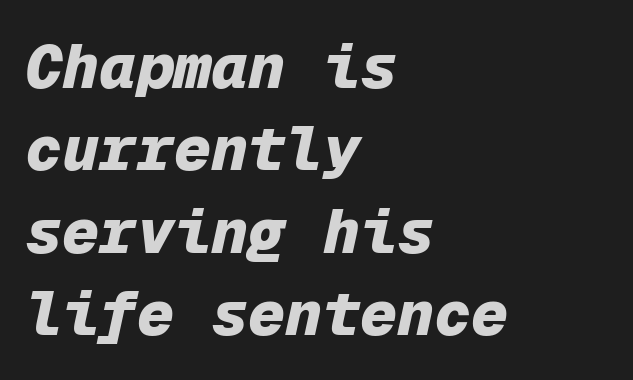
Q: Is the text bold? A: Yes.
Q: Is the text italic (slanted)? A: Yes, it leans right by about 12 degrees.
Q: Is the text underlined? A: No.
Q: How is the paragraph aligned? A: Left-aligned.
Q: Is the spacing between letters normal or unusually wide? A: Normal.
Q: Is the spacing between lines tight, normal or loose? A: Normal.
Q: Width (condensed, normal, or wide)? A: Normal.
Q: Stroke contrast? A: Low.
Q: x-height? A: Medium.
Q: Monospaced? A: Yes.
